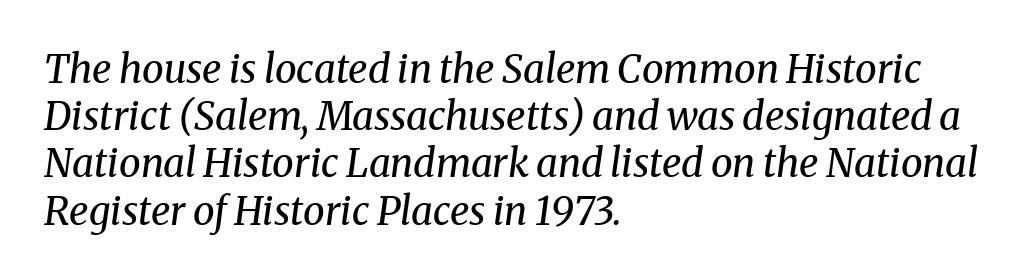
Q: Is the text bold? A: No.
Q: Is the text italic (slanted)? A: Yes, it leans right by about 8 degrees.
Q: Is the typeface a serif or a sans-serif typeface? A: Serif.
Q: Is the text underlined? A: No.
Q: How is the paragraph aligned? A: Left-aligned.
Q: Is the spacing between letters normal or unusually wide? A: Normal.
Q: Width (condensed, normal, or wide)? A: Normal.
Q: Stroke contrast? A: Medium.
Q: x-height? A: Medium.
Q: Monospaced? A: No.
